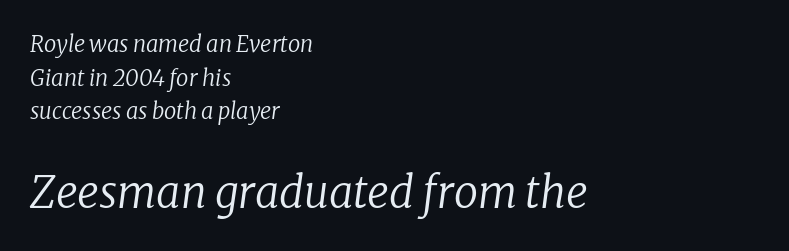
The image shows 43 px regular-weight serif type, italic (leaning right); set left-aligned, normal line spacing (1.53x), normal letter spacing, not underlined; the second (bottom) block is 1.95x larger; low stroke contrast and a medium x-height.
